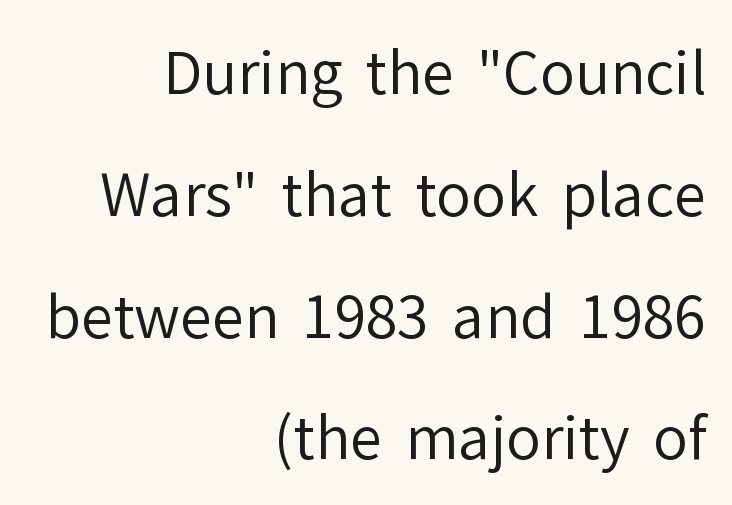
{"serif": "no", "italic": "no", "bold": "no", "weight": "regular", "width": "normal", "stroke_contrast": "low", "x_height": "medium", "monospaced": "no", "underline": "no", "align": "right", "line_spacing": "loose", "line_spacing_ratio": 2.1, "letter_spacing": "normal", "letter_spacing_em": 0.0, "glyph_px": 58}
